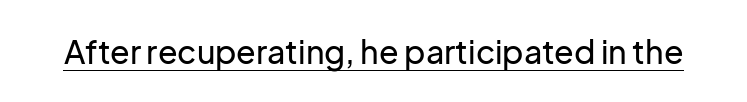
Q: Is the text italic (slanted)? A: No, it is upright.
Q: Is the typeface a serif or a sans-serif typeface? A: Sans-serif.
Q: Is the text underlined? A: Yes.
Q: Is the spacing between letters normal or unusually wide? A: Normal.
Q: Width (condensed, normal, or wide)? A: Normal.
Q: Stroke contrast? A: Low.
Q: x-height? A: Medium.
Q: Monospaced? A: No.
